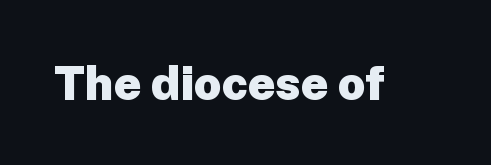
Q: Is the text bold? A: Yes.
Q: Is the text italic (slanted)? A: No, it is upright.
Q: Is the typeface a serif or a sans-serif typeface? A: Sans-serif.
Q: Is the text underlined? A: No.
Q: Is the spacing between letters normal or unusually wide? A: Normal.
Q: Width (condensed, normal, or wide)? A: Normal.
Q: Stroke contrast? A: Low.
Q: x-height? A: Medium.
Q: Monospaced? A: No.
